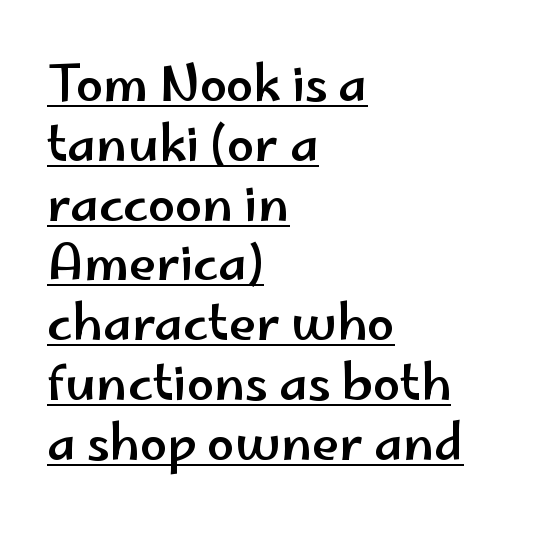
Compared with undecorated copy, this sample adds a rule below the words. This sample uses an upright cut, with every glyph sitting square on the baseline. The glyphs in this specimen are sans serif. Inter-character spacing is left at the font's built-in metrics. Every row of glyphs begins at an identical x-position on the left.
